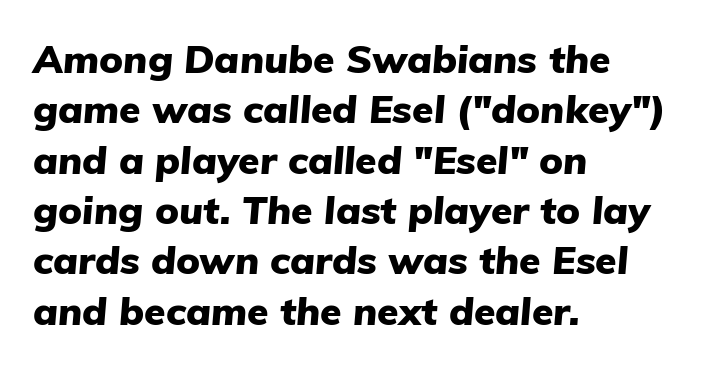
Q: Is the text bold? A: Yes.
Q: Is the text italic (slanted)? A: Yes, it leans right by about 5 degrees.
Q: Is the text underlined? A: No.
Q: How is the paragraph aligned? A: Left-aligned.
Q: Is the spacing between letters normal or unusually wide? A: Normal.
Q: Is the spacing between lines tight, normal or loose? A: Normal.
Q: Width (condensed, normal, or wide)? A: Normal.
Q: Stroke contrast? A: Low.
Q: x-height? A: Medium.
Q: Monospaced? A: No.
